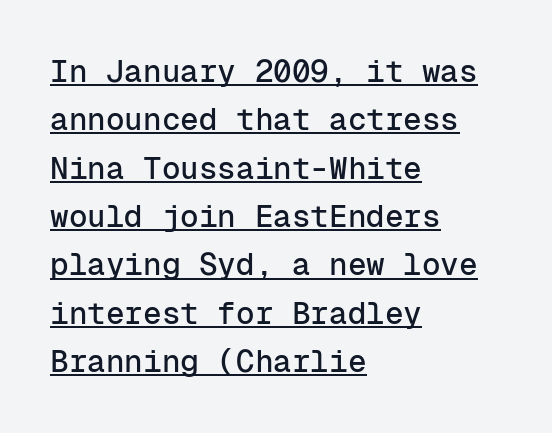
Spacing between characters is what you'd get straight out of the box. Line starts are locked; line ends wander. The type sits square on the baseline with zero lean. Fixed-width glyphs throughout — classic coding-font behaviour. Each new line begins a customary step beneath the previous one. A sans-serif font was chosen for this passage.
